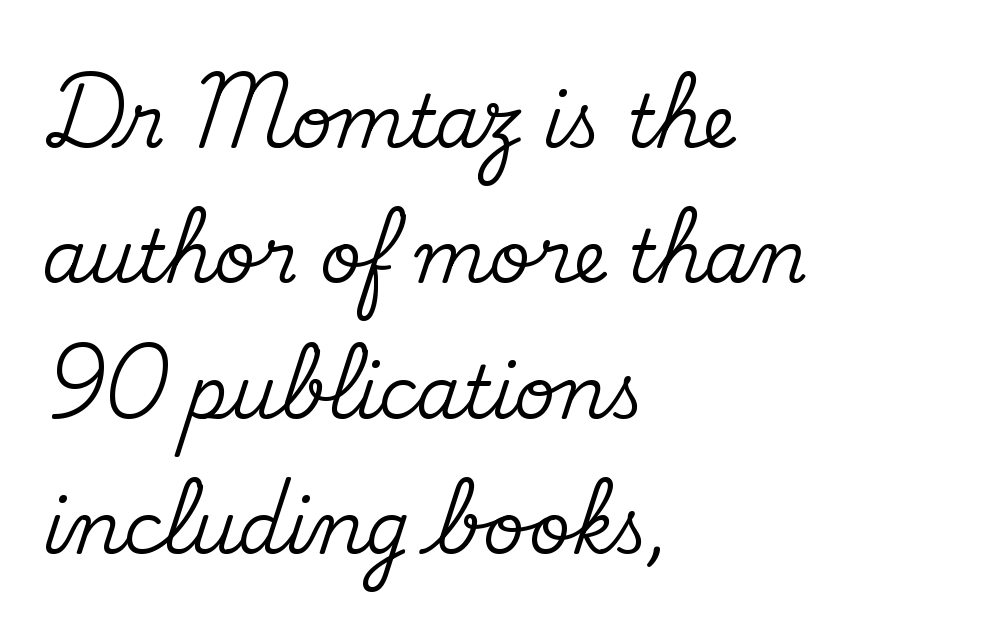
{"width": "normal", "stroke_contrast": "medium", "x_height": "small", "monospaced": "no", "underline": "no", "align": "left", "line_spacing_ratio": 1.88, "letter_spacing": "normal", "letter_spacing_em": 0.0, "glyph_px": 72}
